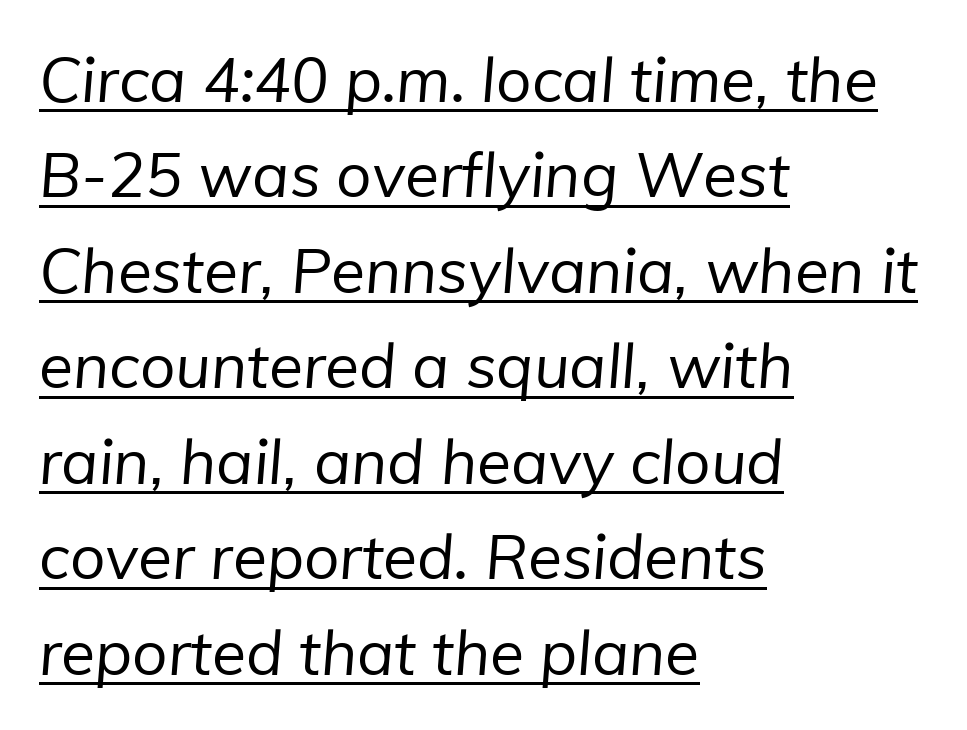
Q: Is the text bold? A: No.
Q: Is the typeface a serif or a sans-serif typeface? A: Sans-serif.
Q: Is the text underlined? A: Yes.
Q: How is the paragraph aligned? A: Left-aligned.
Q: Is the spacing between letters normal or unusually wide? A: Normal.
Q: Is the spacing between lines tight, normal or loose? A: Normal.
Q: Width (condensed, normal, or wide)? A: Normal.
Q: Stroke contrast? A: Low.
Q: x-height? A: Medium.
Q: Monospaced? A: No.
